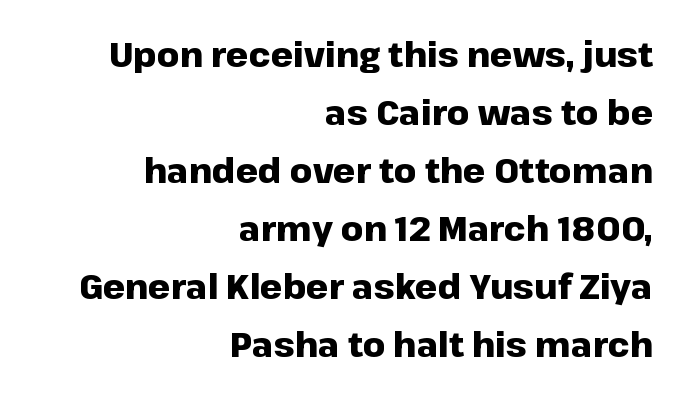
The image shows 35 px heavy sans-serif type, upright; set right-aligned, normal line spacing (1.66x), normal letter spacing, not underlined; low stroke contrast and a medium x-height.
